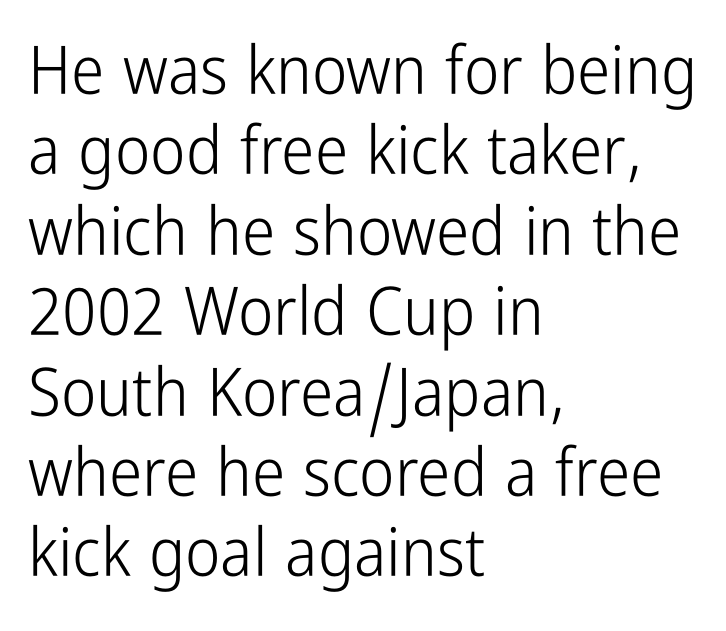
Glyph-to-glyph distance matches everyday printed text. The typeface chosen for these lines omits serifs. Posture: vertical. Descender tails drop into unmarked territory. Counters stay open thanks to moderate or lighter strokes.
